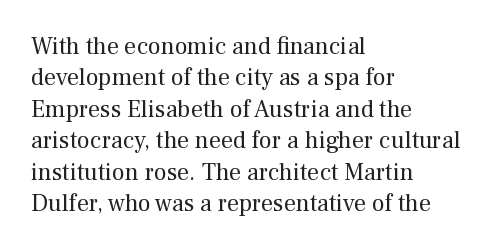
The image shows 24 px text type, upright; set left-aligned, normal line spacing (1.31x), normal letter spacing, not underlined.
